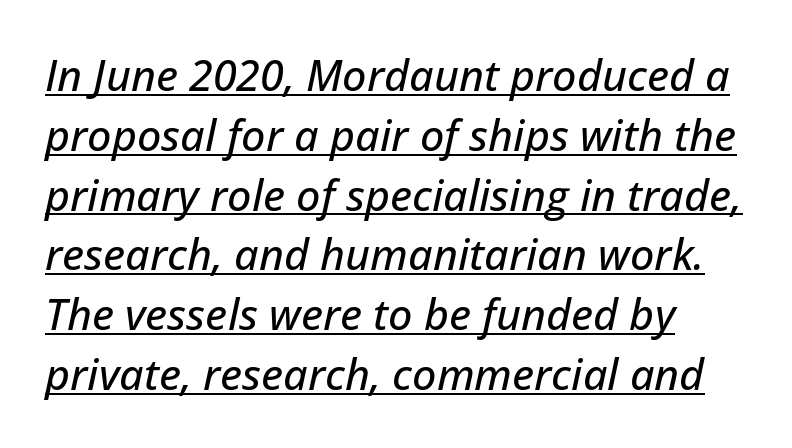
Q: Is the text italic (slanted)? A: Yes, it leans right by about 12 degrees.
Q: Is the text underlined? A: Yes.
Q: How is the paragraph aligned? A: Left-aligned.
Q: Is the spacing between letters normal or unusually wide? A: Normal.
Q: Is the spacing between lines tight, normal or loose? A: Normal.
Q: Width (condensed, normal, or wide)? A: Normal.
Q: Stroke contrast? A: Low.
Q: x-height? A: Medium.
Q: Monospaced? A: No.
